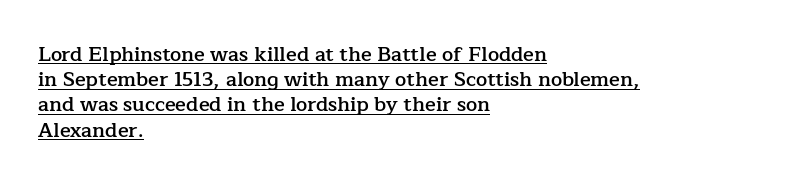
Q: Is the text bold? A: Semi-bold.
Q: Is the text italic (slanted)? A: No, it is upright.
Q: Is the text underlined? A: Yes.
Q: How is the paragraph aligned? A: Left-aligned.
Q: Is the spacing between letters normal or unusually wide? A: Normal.
Q: Is the spacing between lines tight, normal or loose? A: Normal.
